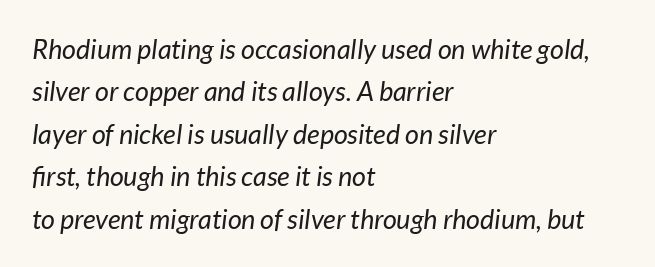
{"italic": "yes", "lean": "right", "slant_degrees": 7, "bold": "no", "underline": "no", "align": "left", "line_spacing": "normal", "line_spacing_ratio": 1.57, "letter_spacing": "normal", "letter_spacing_em": 0.0, "glyph_px": 27}
